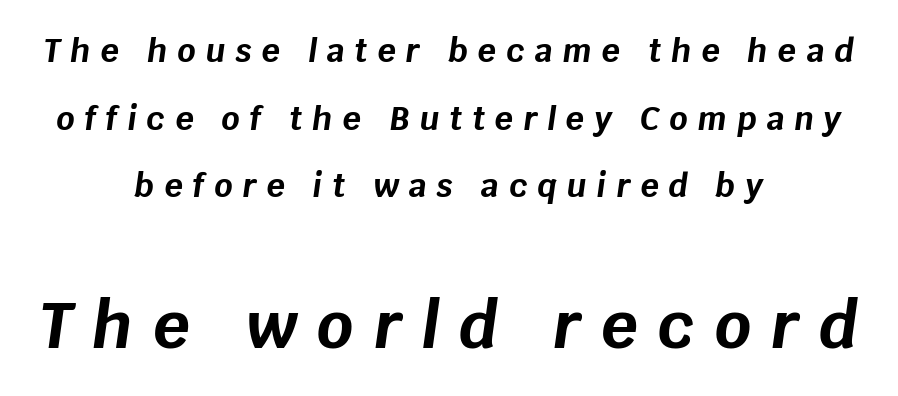
Character size in the trailing block exceeds that of the leading block. The paragraph shown floats in the horizontal middle. Decoration check: the copy has no underline. The font is running at its bold setting. Each word looks stretched out because of the extra space between its letters.
